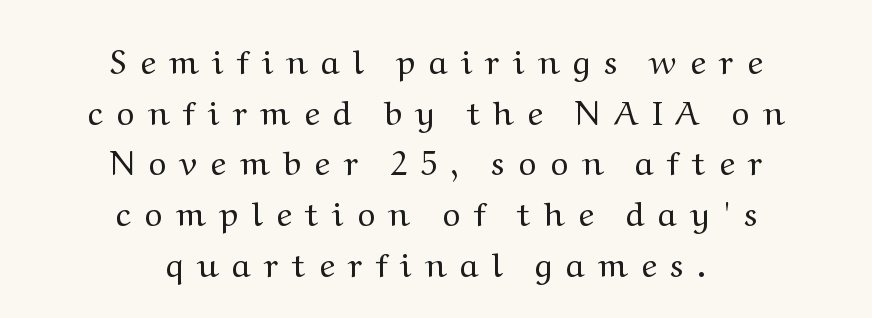
{"serif": "yes", "italic": "no", "bold": "no", "weight": "regular", "width": "wide", "stroke_contrast": "medium", "x_height": "medium", "monospaced": "no", "underline": "no", "align": "center", "line_spacing": "normal", "line_spacing_ratio": 1.49, "letter_spacing": "wide", "letter_spacing_em": 0.4, "glyph_px": 34}
